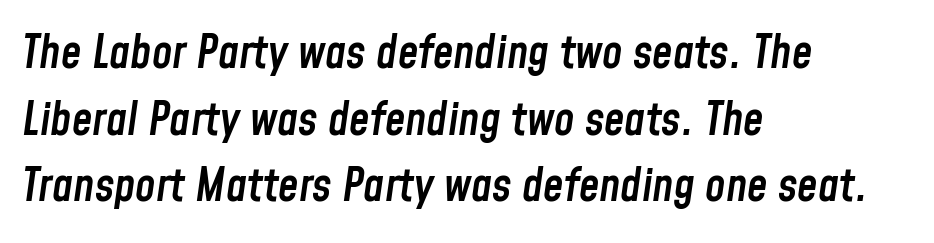
Quick note: italic. The passage shown is semibold, sitting just below true bold. No word sits above an underline. Here the designer chose a conventional face with non-uniform glyph widths. Does the copy run flush right? No — it runs flush left. Caption: standard tracking, unaltered.
